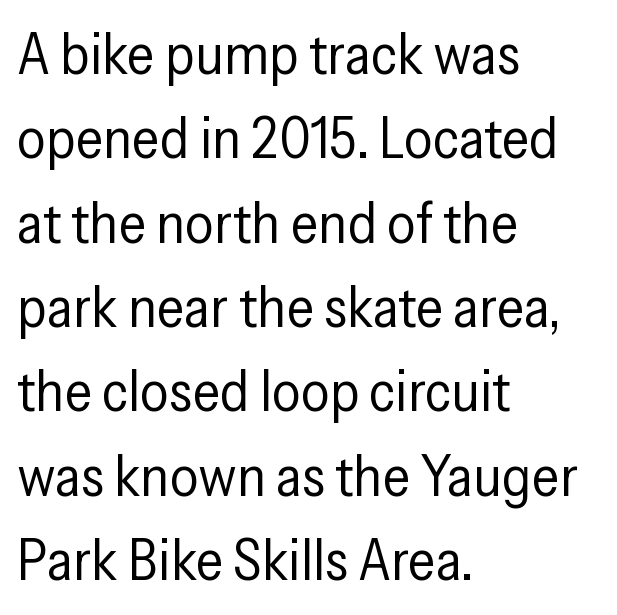
The image shows 57 px regular-weight, condensed sans-serif type, upright; set left-aligned, normal line spacing (1.48x), normal letter spacing, not underlined; low stroke contrast and a medium x-height.
